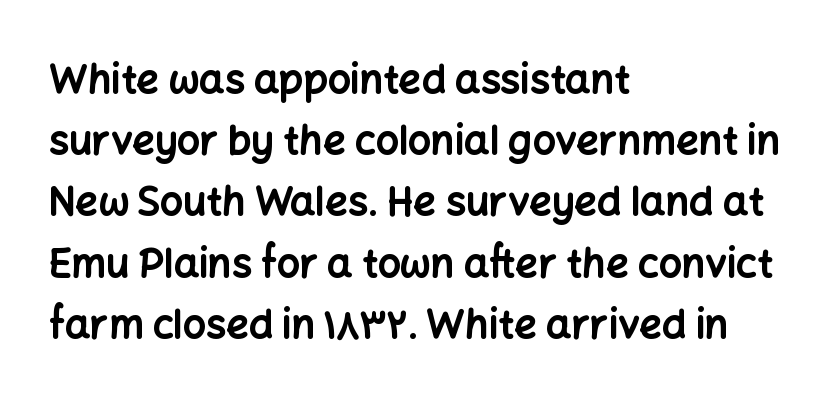
{"serif": "no", "italic": "no", "bold": "yes", "weight": "bold", "width": "normal", "stroke_contrast": "low", "x_height": "medium", "monospaced": "no", "underline": "no", "align": "left", "line_spacing": "normal", "line_spacing_ratio": 1.53, "letter_spacing": "normal", "letter_spacing_em": 0.0, "glyph_px": 40}
